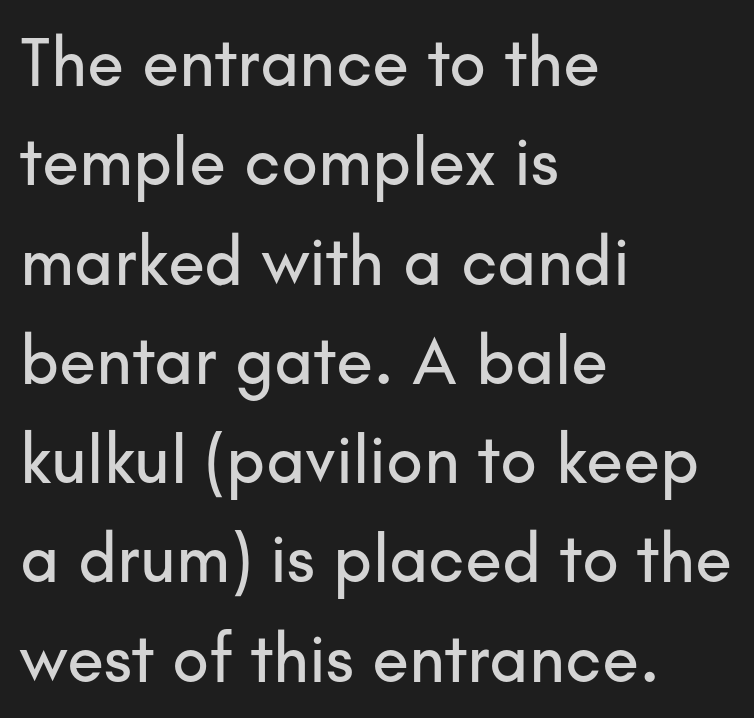
The typeface chosen for these lines omits serifs. Does the copy run flush right? No — it runs flush left. Between one letter and the next there's only the usual sliver of space. The specimen omits any rule beneath the text block's lines. This block has exactly the height ordinary leading produces.
